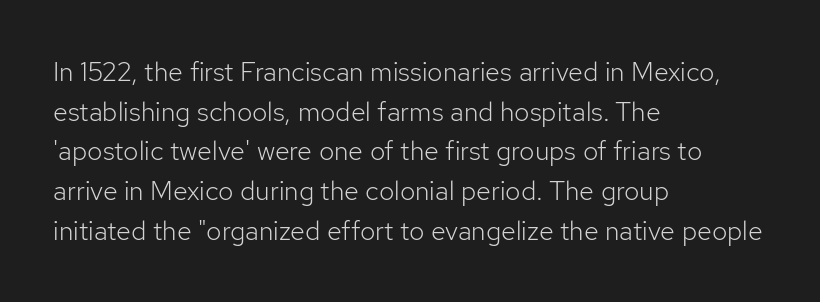
The image shows 27 px text type, upright; set left-aligned, normal line spacing (1.47x), normal letter spacing, not underlined.
